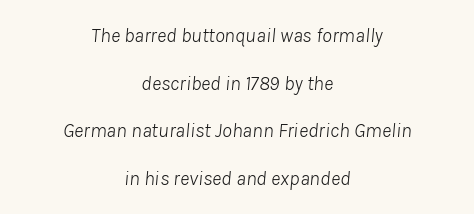
{"italic": "yes", "lean": "right", "slant_degrees": 8, "bold": "no", "underline": "no", "align": "center", "line_spacing": "loose", "line_spacing_ratio": 2.38, "letter_spacing": "normal", "letter_spacing_em": 0.0, "glyph_px": 20}
